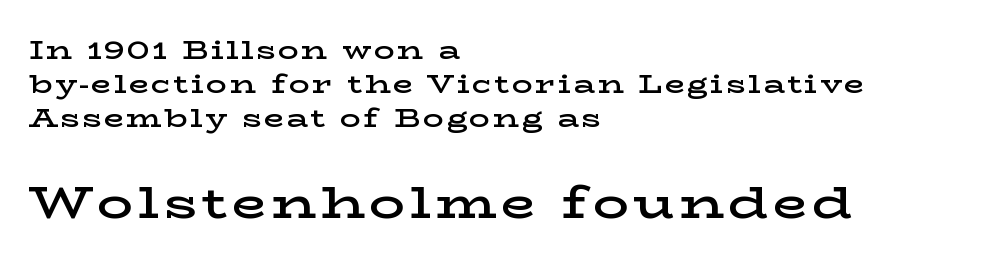
The image shows 45 px semibold, wide serif type, upright; set left-aligned, normal line spacing (1.31x), not underlined; the second (bottom) block is 1.73x larger; low stroke contrast and a medium x-height.
